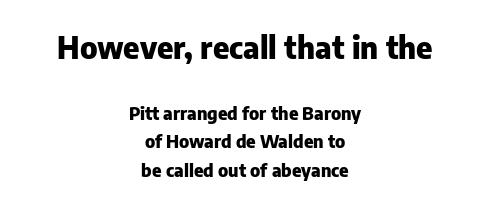
The image shows 31 px heavy sans-serif type, upright; set centered, normal line spacing (1.58x), normal letter spacing, not underlined; the first (top) block is 1.72x larger; low stroke contrast and a medium x-height.
